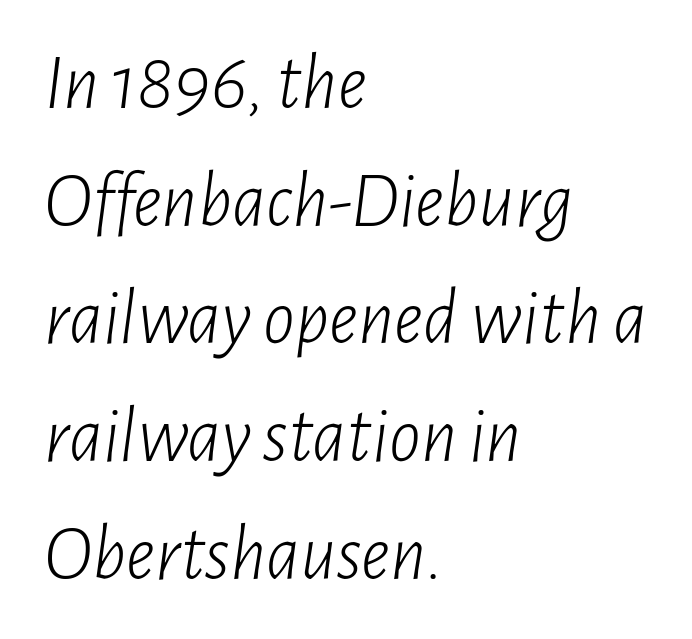
The image shows 79 px light, condensed type, italic (leaning right); set left-aligned, normal line spacing (1.49x), normal letter spacing, not underlined; low stroke contrast and a medium x-height.
